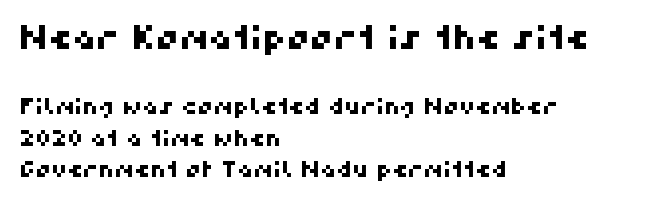
Q: Is the typeface a serif or a sans-serif typeface? A: Sans-serif.
Q: Is the text underlined? A: No.
Q: How is the paragraph aligned? A: Left-aligned.
Q: Is the spacing between letters normal or unusually wide? A: Normal.
Q: Is the spacing between lines tight, normal or loose? A: Normal.
Q: Which block of text is set in a larger size, the first (top) or the second (bottom)? A: The first (top) one.
Q: Width (condensed, normal, or wide)? A: Normal.
Q: Stroke contrast? A: High.
Q: x-height? A: Medium.
Q: Monospaced? A: No.
